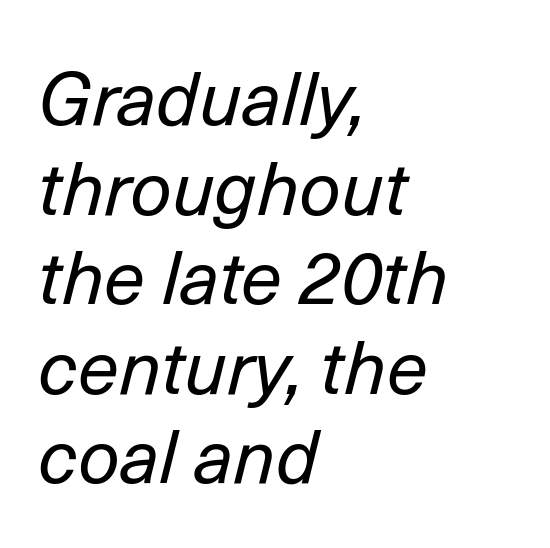
Q: Is the text bold? A: No.
Q: Is the text italic (slanted)? A: Yes, it leans right by about 14 degrees.
Q: Is the text underlined? A: No.
Q: How is the paragraph aligned? A: Left-aligned.
Q: Is the spacing between letters normal or unusually wide? A: Normal.
Q: Width (condensed, normal, or wide)? A: Normal.
Q: Stroke contrast? A: Low.
Q: x-height? A: Medium.
Q: Monospaced? A: No.
